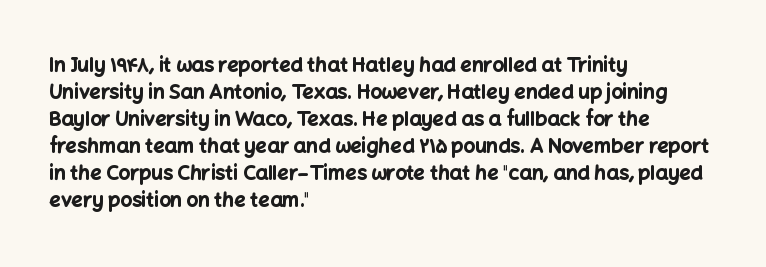
The font's upright variant was chosen for this text. Notice how the passage keeps a crisp vertical edge on the left only. Honestly, the row spacing looks completely unremarkable. Bare-footed words on every line.
